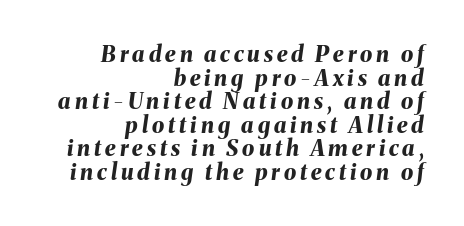
{"italic": "yes", "lean": "right", "slant_degrees": 8, "bold": "yes", "underline": "no", "align": "right", "line_spacing": "tight", "line_spacing_ratio": 1.07, "glyph_px": 22}
